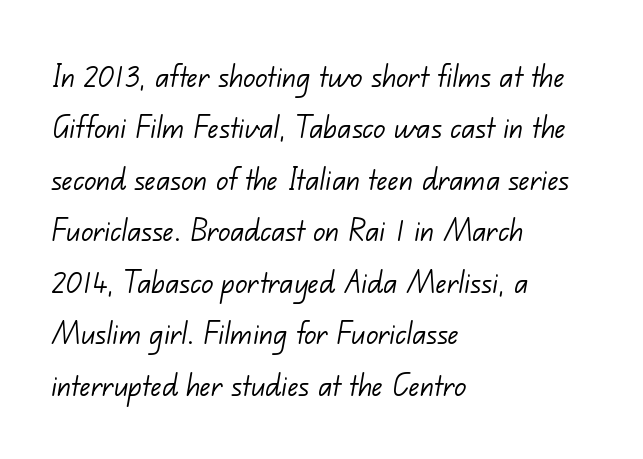
The image shows 36 px light sans-serif type; set left-aligned, normal line spacing (1.43x), normal letter spacing, not underlined; low stroke contrast and a small x-height.
